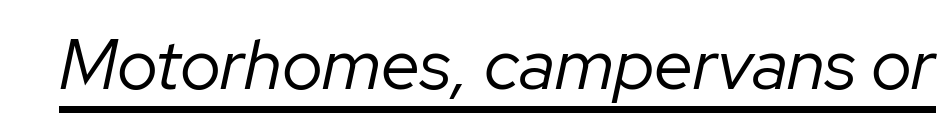
The image shows 70 px regular-weight type, italic (leaning right); set normal letter spacing, underlined; low stroke contrast and a medium x-height.
